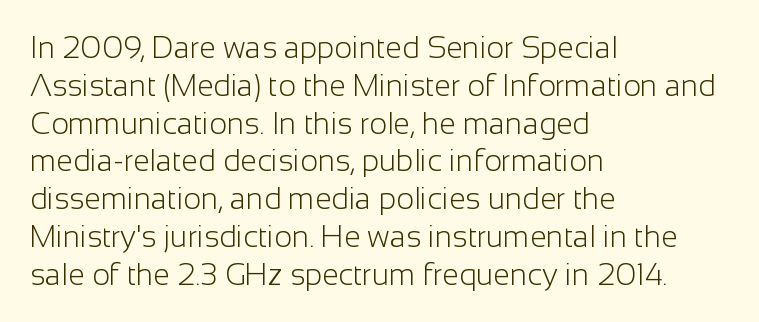
Q: Is the text bold? A: No.
Q: Is the text italic (slanted)? A: No, it is upright.
Q: Is the typeface a serif or a sans-serif typeface? A: Sans-serif.
Q: Is the text underlined? A: No.
Q: How is the paragraph aligned? A: Left-aligned.
Q: Is the spacing between letters normal or unusually wide? A: Normal.
Q: Is the spacing between lines tight, normal or loose? A: Normal.
Q: Width (condensed, normal, or wide)? A: Normal.
Q: Stroke contrast? A: Low.
Q: x-height? A: Medium.
Q: Monospaced? A: No.
